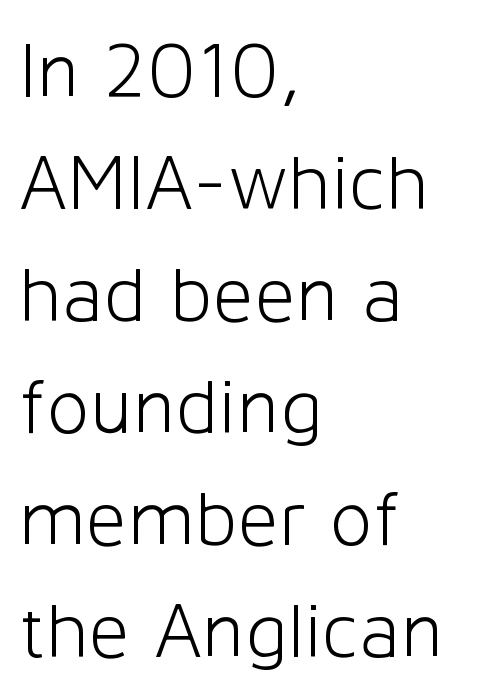
Stems here are at most as thick as an everyday book face. A sans-serif font was chosen for this passage. If you drew a line through each stem, it would be perfectly vertical. Leading: standard. The letters advance in unequal steps, a hallmark of proportional type. All the whitespace from short lines collects on the right.
